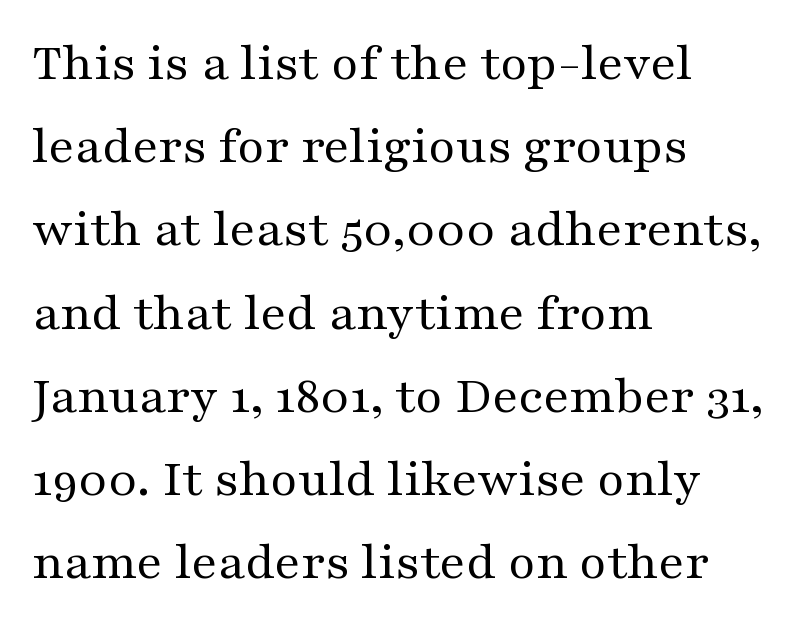
{"serif": "yes", "italic": "no", "bold": "no", "weight": "regular", "width": "wide", "stroke_contrast": "medium", "x_height": "medium", "monospaced": "no", "underline": "no", "align": "left", "line_spacing": "normal", "line_spacing_ratio": 1.57, "letter_spacing": "normal", "letter_spacing_em": 0.0, "glyph_px": 53}
